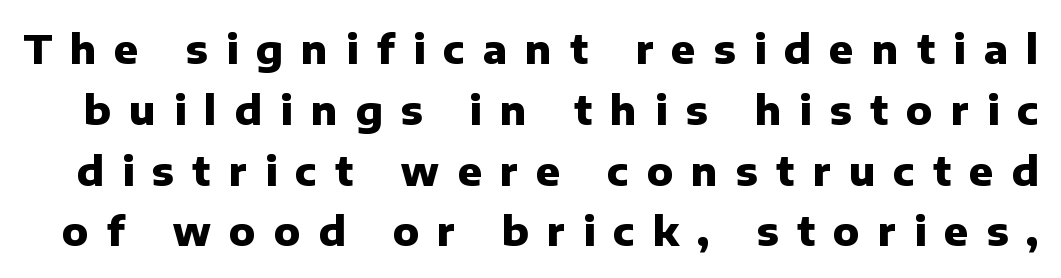
Q: Is the text bold? A: Yes.
Q: Is the text italic (slanted)? A: No, it is upright.
Q: Is the typeface a serif or a sans-serif typeface? A: Sans-serif.
Q: Is the text underlined? A: No.
Q: Is the spacing between letters normal or unusually wide? A: Unusually wide.
Q: Is the spacing between lines tight, normal or loose? A: Normal.
Q: Width (condensed, normal, or wide)? A: Normal.
Q: Stroke contrast? A: Low.
Q: x-height? A: Medium.
Q: Monospaced? A: No.
